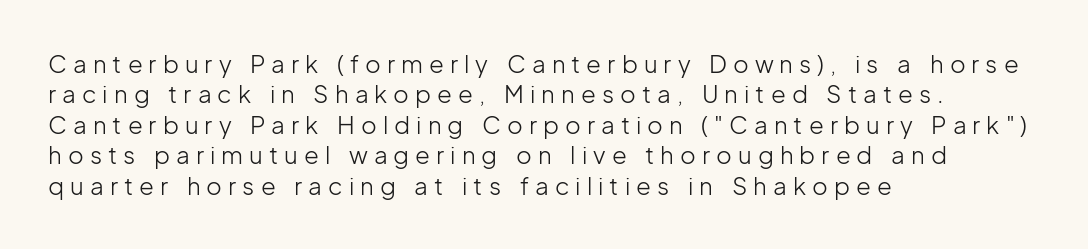
Is there any slant? The stems are plumb. Loose tracking; the words dissolve into strings of separated letters. Teacher's note: observe the even left margin — that is flush-left alignment. Reading down the column, the eye jumps a familiar distance to each next line. Nobody drew a line under any word here. The characters are drawn with everyday or finer stroke widths.
